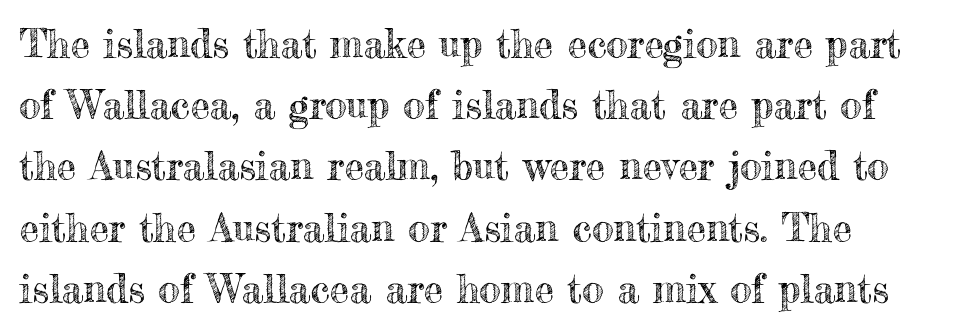
Decoration check: the copy has no underline. Each letter keeps its own natural width here, so spacing adapts to shape. Quick note: not italic, upright. Regarding leading, the lines here are spaced in the standard way.
